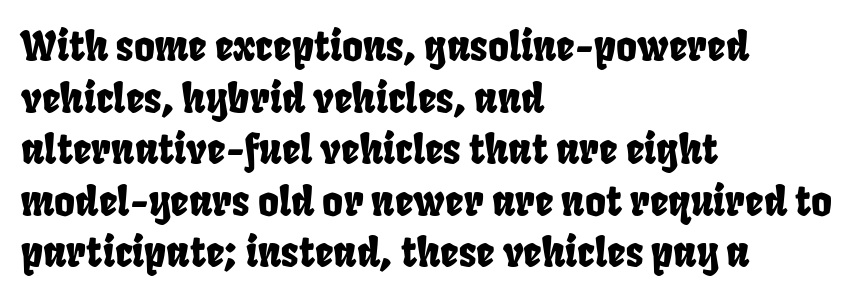
Q: Is the typeface a serif or a sans-serif typeface? A: Sans-serif.
Q: Is the text underlined? A: No.
Q: How is the paragraph aligned? A: Left-aligned.
Q: Is the spacing between letters normal or unusually wide? A: Normal.
Q: Is the spacing between lines tight, normal or loose? A: Normal.
Q: Width (condensed, normal, or wide)? A: Condensed.
Q: Stroke contrast? A: Low.
Q: x-height? A: Large.
Q: Monospaced? A: No.
